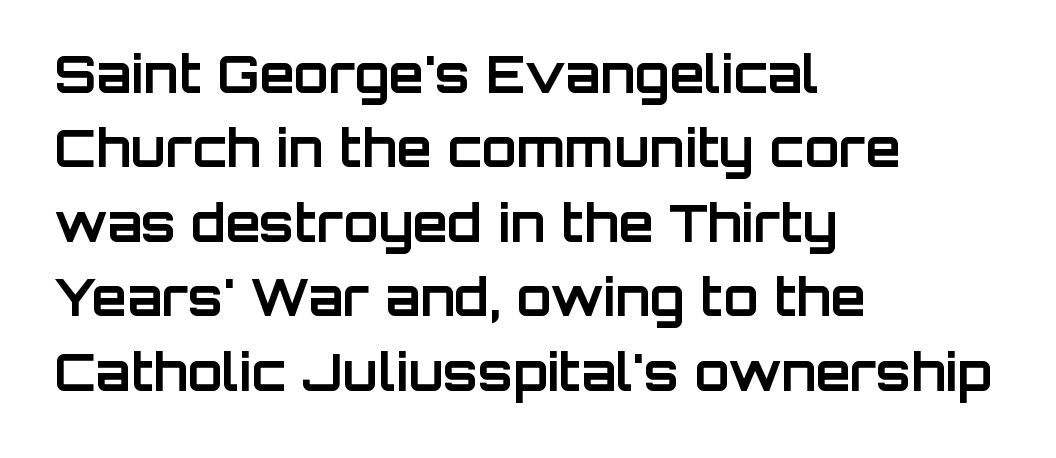
The image shows 51 px bold sans-serif type, upright; set left-aligned, normal line spacing (1.46x), normal letter spacing, not underlined; low stroke contrast and a large x-height.
